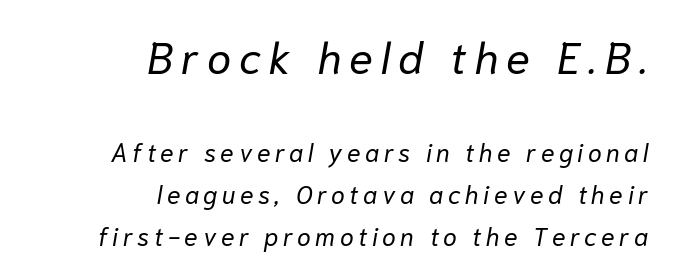
{"italic": "yes", "lean": "right", "slant_degrees": 10, "bold": "no", "weight": "regular", "width": "normal", "stroke_contrast": "low", "x_height": "medium", "monospaced": "no", "underline": "no", "align": "right", "line_spacing": "normal", "line_spacing_ratio": 1.68, "larger_block": "first", "size_ratio": 1.76, "glyph_px": 44}
